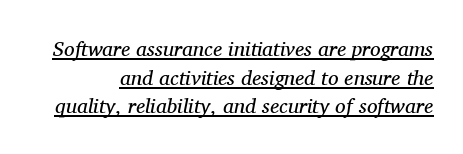
Check the space under the baseline: a stroke is drawn there. Rows of type keep a routine distance in the vertical direction. Weight: regular or lighter. The horizontal fit of the characters is conventional and even.
